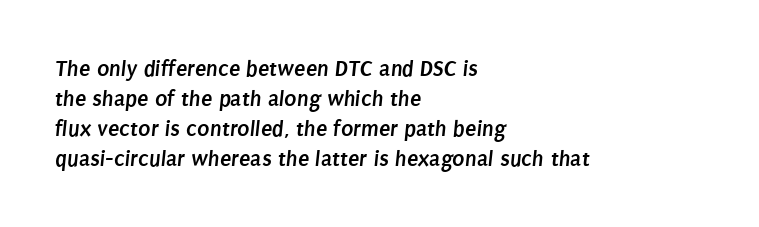
{"bold": "yes", "underline": "no", "align": "left", "line_spacing": "normal", "line_spacing_ratio": 1.3, "letter_spacing": "normal", "letter_spacing_em": 0.0, "glyph_px": 23}
